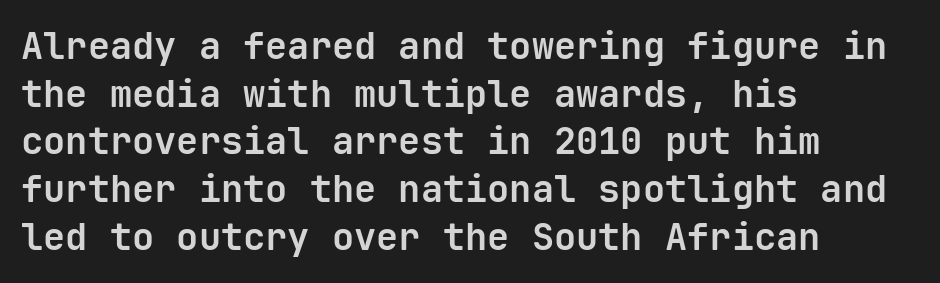
Q: Is the text bold? A: Yes.
Q: Is the text italic (slanted)? A: No, it is upright.
Q: Is the typeface a serif or a sans-serif typeface? A: Sans-serif.
Q: Is the text underlined? A: No.
Q: How is the paragraph aligned? A: Left-aligned.
Q: Is the spacing between letters normal or unusually wide? A: Normal.
Q: Is the spacing between lines tight, normal or loose? A: Normal.
Q: Width (condensed, normal, or wide)? A: Normal.
Q: Stroke contrast? A: Low.
Q: x-height? A: Medium.
Q: Monospaced? A: Yes.
